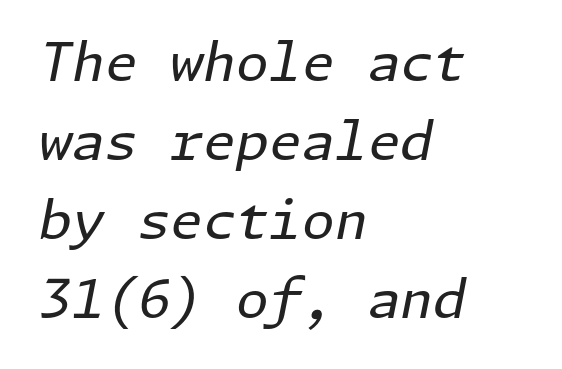
Q: Is the text bold? A: No.
Q: Is the text italic (slanted)? A: Yes, it leans right by about 11 degrees.
Q: Is the text underlined? A: No.
Q: How is the paragraph aligned? A: Left-aligned.
Q: Is the spacing between letters normal or unusually wide? A: Normal.
Q: Is the spacing between lines tight, normal or loose? A: Normal.
Q: Width (condensed, normal, or wide)? A: Normal.
Q: Stroke contrast? A: Low.
Q: x-height? A: Medium.
